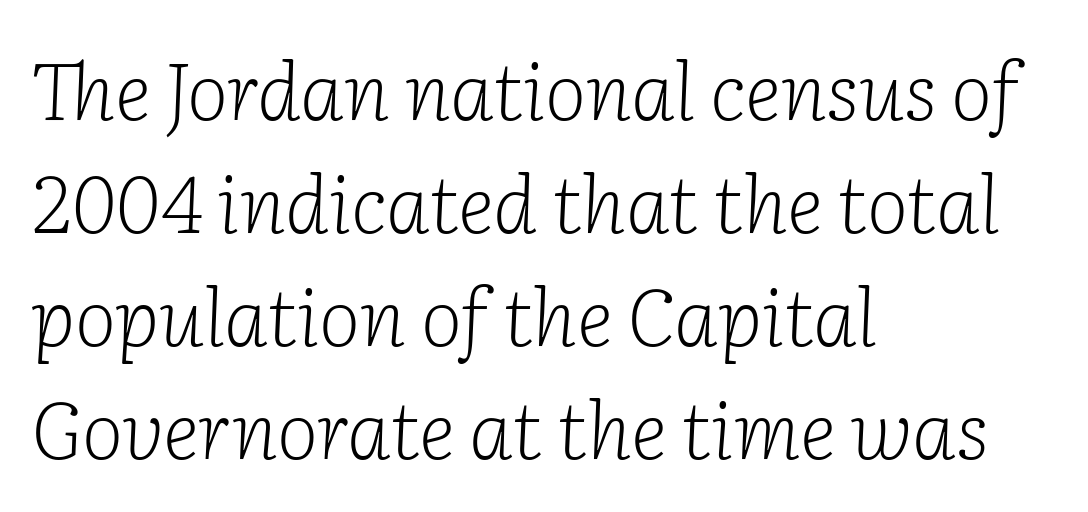
Q: Is the text bold? A: No.
Q: Is the text italic (slanted)? A: Yes, it leans right by about 2 degrees.
Q: Is the typeface a serif or a sans-serif typeface? A: Serif.
Q: Is the text underlined? A: No.
Q: How is the paragraph aligned? A: Left-aligned.
Q: Is the spacing between letters normal or unusually wide? A: Normal.
Q: Is the spacing between lines tight, normal or loose? A: Normal.
Q: Width (condensed, normal, or wide)? A: Normal.
Q: Stroke contrast? A: Low.
Q: x-height? A: Medium.
Q: Monospaced? A: No.
